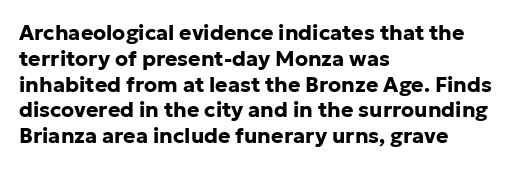
{"italic": "no", "bold": "yes", "underline": "no", "align": "left", "line_spacing_ratio": 1.23, "letter_spacing": "normal", "letter_spacing_em": 0.0, "glyph_px": 21}
